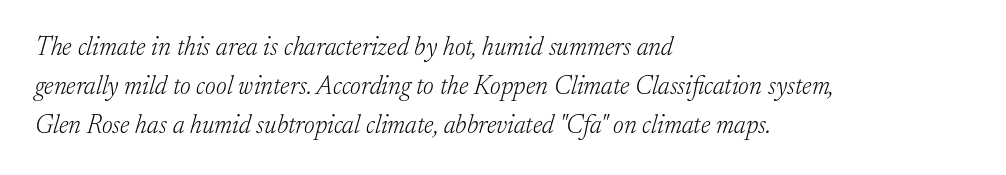
{"italic": "yes", "lean": "right", "slant_degrees": 17, "bold": "no", "underline": "no", "align": "left", "line_spacing": "normal", "line_spacing_ratio": 1.5, "letter_spacing": "normal", "letter_spacing_em": 0.0, "glyph_px": 26}
